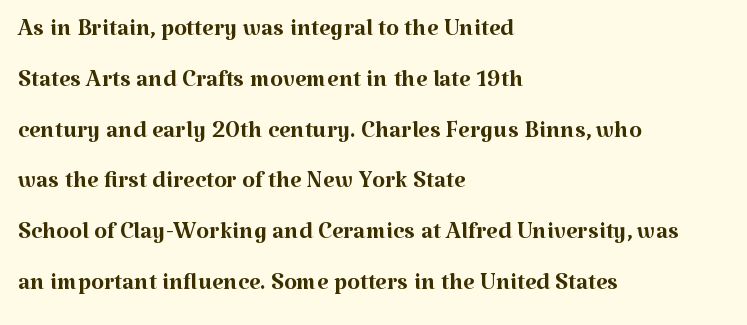
{"serif": "yes", "italic": "no", "bold": "no", "weight": "regular", "width": "normal", "stroke_contrast": "medium", "x_height": "medium", "monospaced": "no", "underline": "no", "align": "left", "line_spacing": "normal", "line_spacing_ratio": 1.54, "letter_spacing": "normal", "letter_spacing_em": 0.0, "glyph_px": 33}
